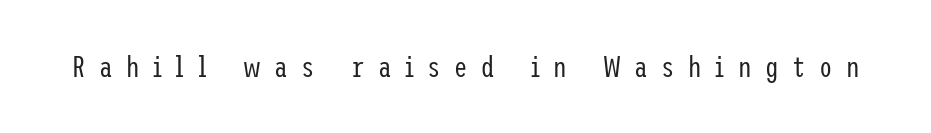
{"serif": "no", "italic": "no", "bold": "no", "weight": "regular", "width": "condensed", "stroke_contrast": "low", "x_height": "medium", "underline": "no", "letter_spacing": "wide", "letter_spacing_em": 0.45, "glyph_px": 30}
